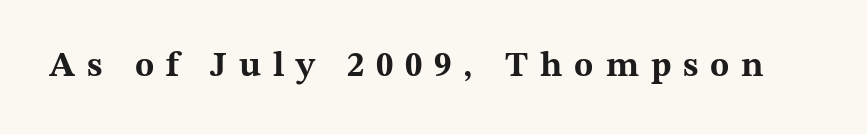
The image shows 35 px bold, wide serif type, upright; set unusually wide letter spacing (+0.34 em), not underlined; medium stroke contrast and a medium x-height.
